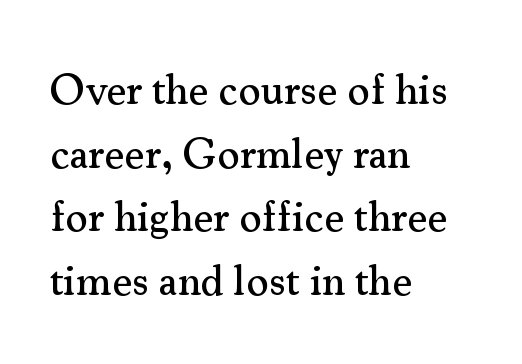
The image shows 43 px serif type, upright; set left-aligned, normal line spacing (1.48x), normal letter spacing, not underlined; medium stroke contrast and a small x-height.
